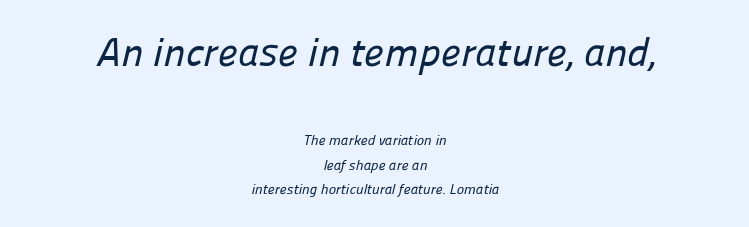
Q: Is the typeface a serif or a sans-serif typeface? A: Sans-serif.
Q: Is the text underlined? A: No.
Q: How is the paragraph aligned? A: Centered.
Q: Is the spacing between letters normal or unusually wide? A: Normal.
Q: Which block of text is set in a larger size, the first (top) or the second (bottom)? A: The first (top) one.
Q: Width (condensed, normal, or wide)? A: Normal.
Q: Stroke contrast? A: Low.
Q: x-height? A: Medium.
Q: Monospaced? A: No.
